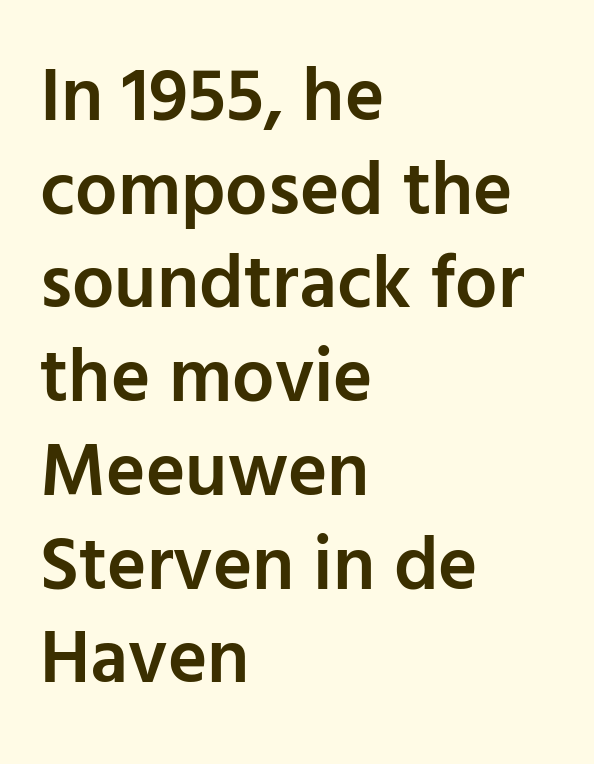
Q: Is the text bold? A: Semi-bold.
Q: Is the text italic (slanted)? A: No, it is upright.
Q: Is the typeface a serif or a sans-serif typeface? A: Sans-serif.
Q: Is the text underlined? A: No.
Q: How is the paragraph aligned? A: Left-aligned.
Q: Is the spacing between letters normal or unusually wide? A: Normal.
Q: Is the spacing between lines tight, normal or loose? A: Normal.
Q: Width (condensed, normal, or wide)? A: Normal.
Q: Stroke contrast? A: Low.
Q: x-height? A: Medium.
Q: Monospaced? A: No.
